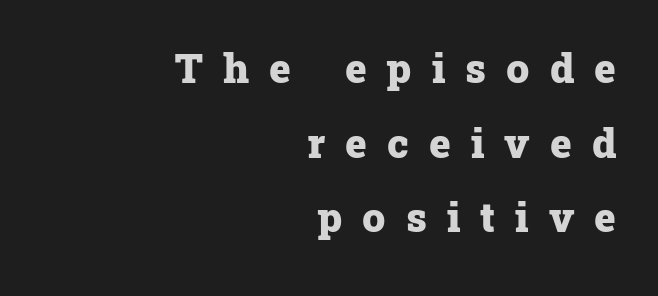
{"serif": "yes", "italic": "no", "bold": "yes", "weight": "heavy", "width": "normal", "stroke_contrast": "low", "x_height": "medium", "monospaced": "no", "underline": "no", "align": "right", "line_spacing_ratio": 1.82, "letter_spacing": "wide", "letter_spacing_em": 0.49, "glyph_px": 41}
